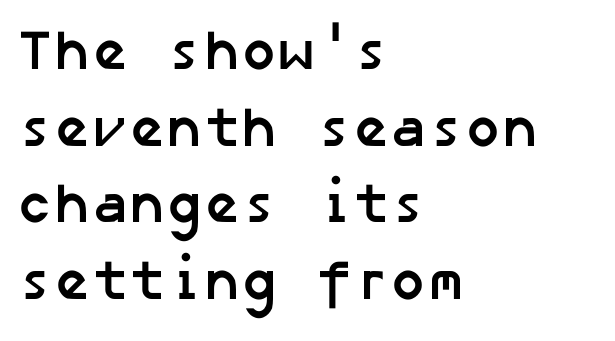
The image shows 56 px semibold sans-serif type; set left-aligned, normal line spacing (1.37x), normal letter spacing, not underlined; low stroke contrast and a medium x-height.
